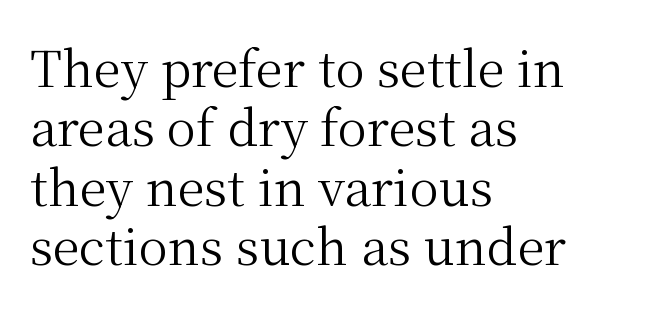
Q: Is the text bold? A: No.
Q: Is the text italic (slanted)? A: No, it is upright.
Q: Is the typeface a serif or a sans-serif typeface? A: Serif.
Q: Is the text underlined? A: No.
Q: How is the paragraph aligned? A: Left-aligned.
Q: Is the spacing between letters normal or unusually wide? A: Normal.
Q: Width (condensed, normal, or wide)? A: Normal.
Q: Stroke contrast? A: Medium.
Q: x-height? A: Medium.
Q: Monospaced? A: No.
